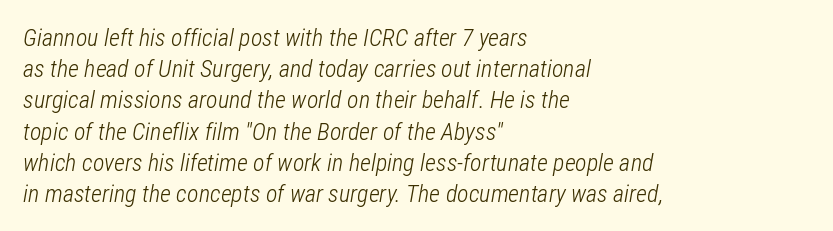
Q: Is the text bold? A: No.
Q: Is the text italic (slanted)? A: Yes, it leans right by about 12 degrees.
Q: Is the text underlined? A: No.
Q: How is the paragraph aligned? A: Left-aligned.
Q: Is the spacing between letters normal or unusually wide? A: Normal.
Q: Is the spacing between lines tight, normal or loose? A: Normal.
